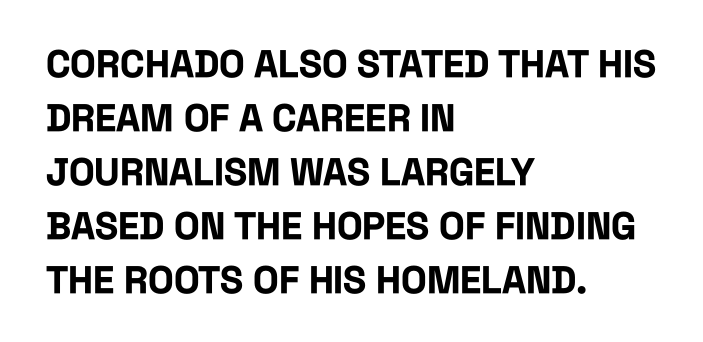
The image shows 38 px bold, condensed sans-serif type, upright; set left-aligned, normal line spacing (1.42x), normal letter spacing, not underlined; low stroke contrast and a large x-height.
